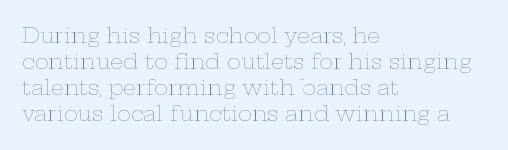
The typography opts for an upright posture over an oblique one. Unmarked baselines from the first word to the last. Students, note that the glyphs here touch the page at normal intervals. Which margin do the lines hug? The left one — the right edge is uneven. The typesetting does not lean heavy: it is not bold.
